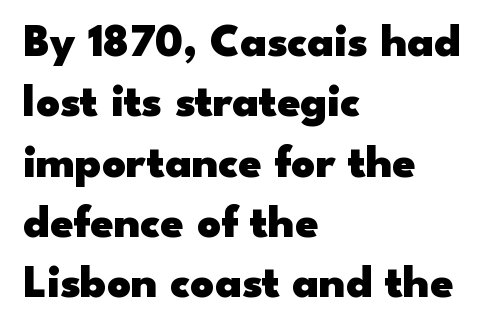
The image shows 46 px heavy, wide sans-serif type, upright; set left-aligned, normal line spacing (1.31x), normal letter spacing, not underlined; low stroke contrast and a small x-height.
